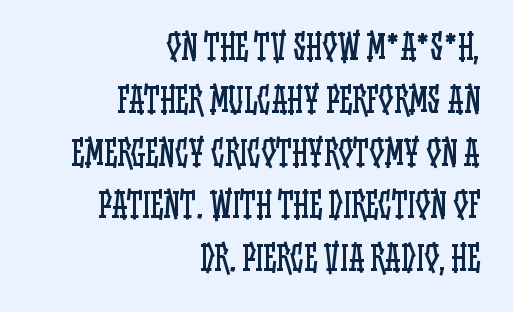
Lines of text with bare space underneath. The gaps between neighbouring characters are ordinary and unremarkable. Is there much room between lines? A standard amount, neither cramped nor airy. Right-aligned paragraph, ragged on the left.
